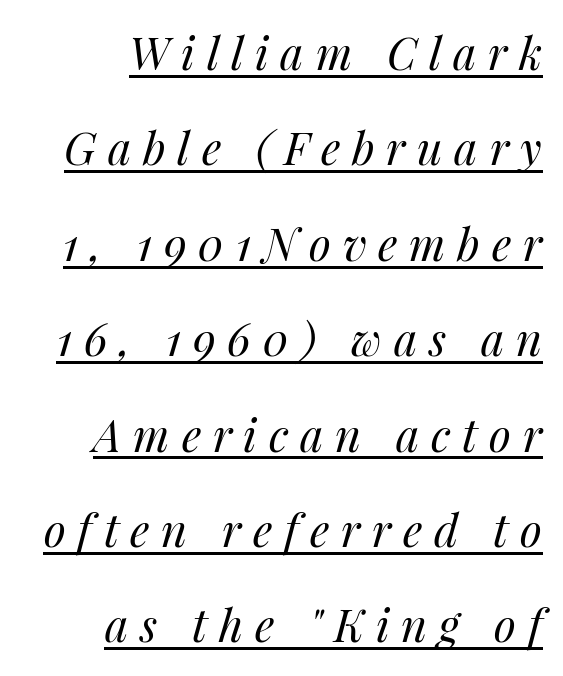
The image shows 45 px regular-weight type, italic (leaning right); set right-aligned, loose line spacing (2.12x), unusually wide letter spacing (+0.26 em), underlined; medium stroke contrast and a medium x-height.
